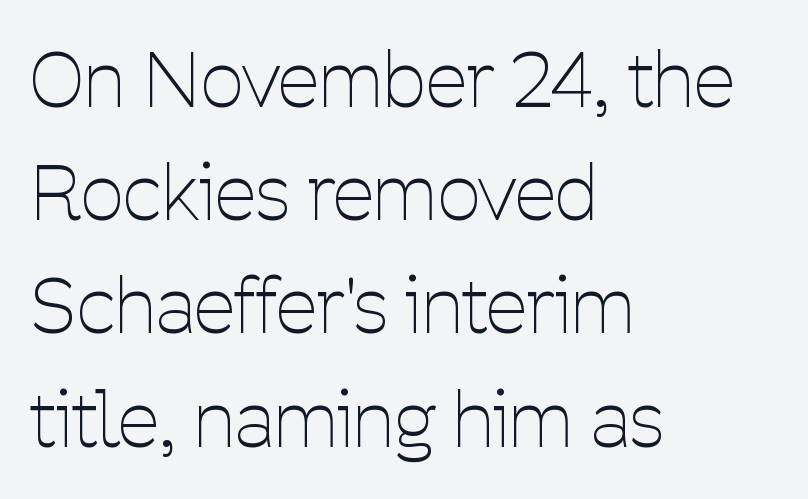
Line spacing here is normal. Letterform terminals end flat and unadorned throughout the passage. Short and long lines alike share a common starting point at left. The weight tops out at a normal text grade.
